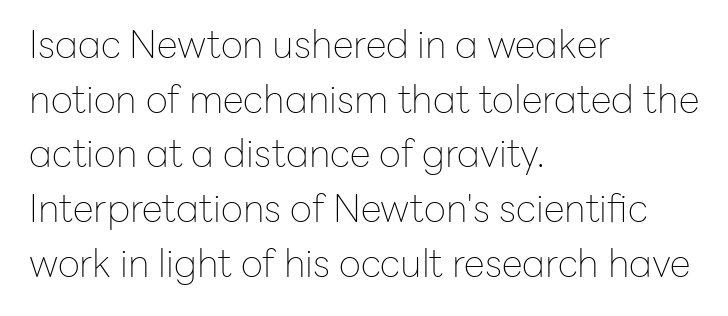
The image shows 38 px thin sans-serif type, upright; set left-aligned, normal line spacing (1.44x), normal letter spacing, not underlined; low stroke contrast and a medium x-height.
